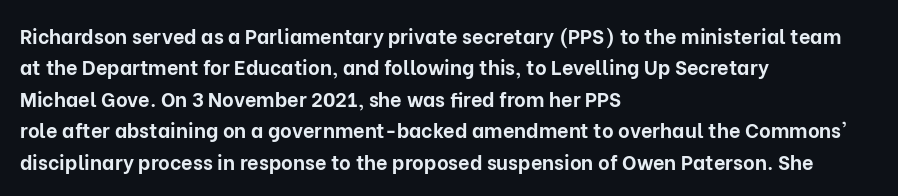
Q: Is the text bold? A: Yes.
Q: Is the text italic (slanted)? A: No, it is upright.
Q: Is the text underlined? A: No.
Q: How is the paragraph aligned? A: Left-aligned.
Q: Is the spacing between letters normal or unusually wide? A: Normal.
Q: Is the spacing between lines tight, normal or loose? A: Normal.
